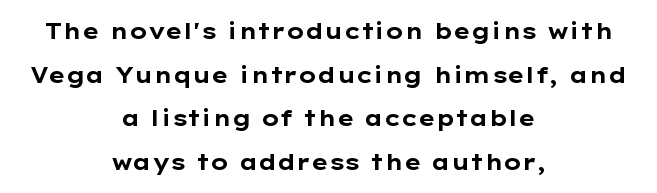
Q: Is the text bold? A: Yes.
Q: Is the text italic (slanted)? A: No, it is upright.
Q: Is the text underlined? A: No.
Q: How is the paragraph aligned? A: Centered.
Q: Is the spacing between letters normal or unusually wide? A: Normal.
Q: Is the spacing between lines tight, normal or loose? A: Loose.
